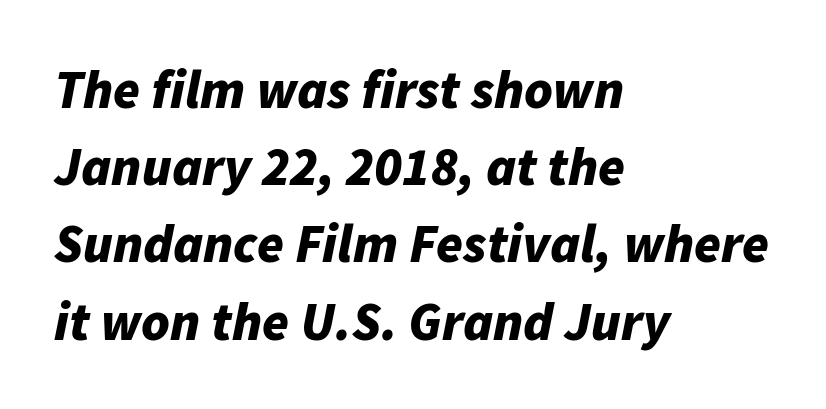
Q: Is the text bold? A: Yes.
Q: Is the text italic (slanted)? A: Yes, it leans right by about 11 degrees.
Q: Is the text underlined? A: No.
Q: How is the paragraph aligned? A: Left-aligned.
Q: Is the spacing between letters normal or unusually wide? A: Normal.
Q: Is the spacing between lines tight, normal or loose? A: Normal.
Q: Width (condensed, normal, or wide)? A: Normal.
Q: Stroke contrast? A: Low.
Q: x-height? A: Medium.
Q: Monospaced? A: No.
